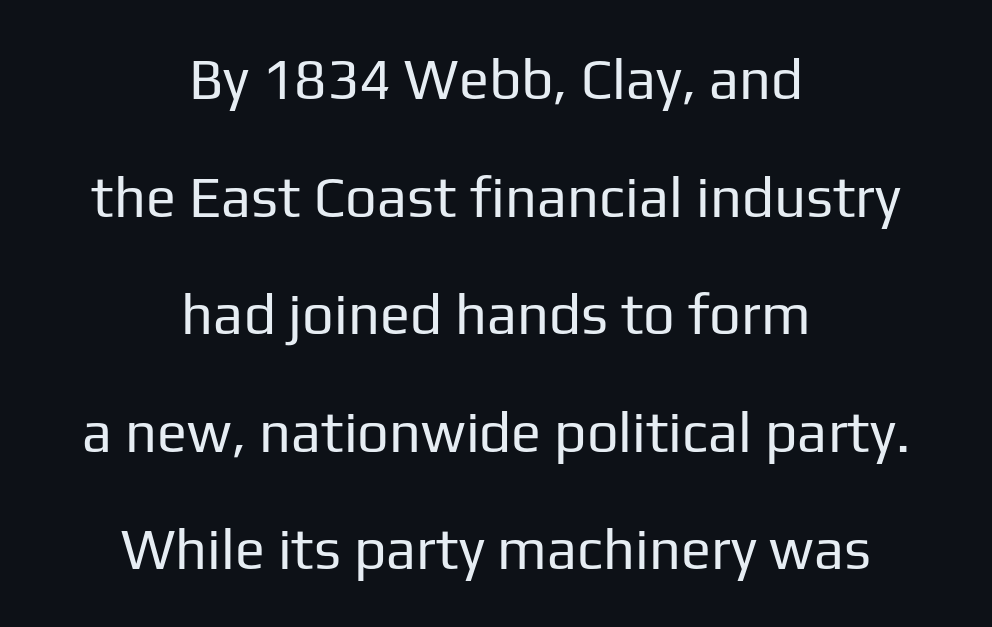
Do the characters align in a grid? No, the font is proportional. Stems and bowls with no extra thickness — not bold. The typesetter chose a symmetrical, centered arrangement here. This sample uses plain, unmodified letter spacing. Leading: increased.
